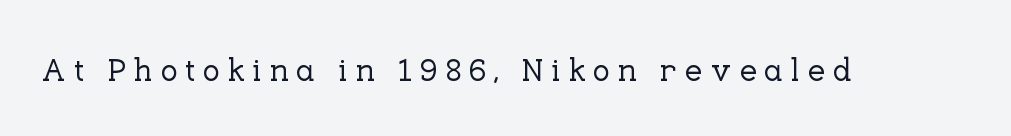
Q: Is the text italic (slanted)? A: No, it is upright.
Q: Is the typeface a serif or a sans-serif typeface? A: Serif.
Q: Is the text underlined? A: No.
Q: Is the spacing between letters normal or unusually wide? A: Unusually wide.
Q: Width (condensed, normal, or wide)? A: Normal.
Q: Stroke contrast? A: Low.
Q: x-height? A: Medium.
Q: Monospaced? A: No.
